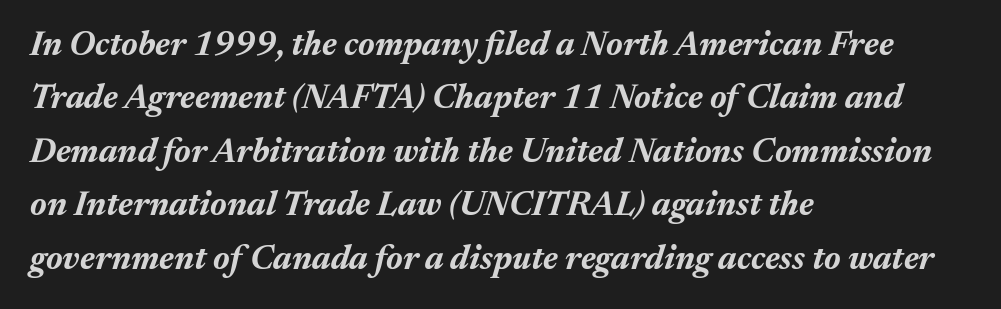
The image shows 34 px bold type, italic (leaning right); set left-aligned, normal line spacing (1.57x), normal letter spacing, not underlined; medium stroke contrast and a medium x-height.
